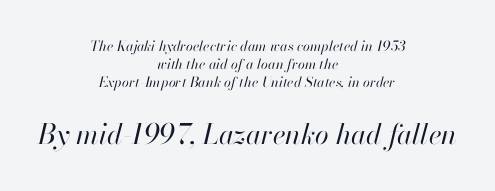
{"italic": "yes", "lean": "right", "slant_degrees": 13, "bold": "no", "weight": "regular", "width": "normal", "stroke_contrast": "high", "x_height": "small", "monospaced": "no", "underline": "no", "align": "center", "line_spacing": "normal", "line_spacing_ratio": 1.3, "letter_spacing": "normal", "letter_spacing_em": 0.0, "larger_block": "second", "size_ratio": 2.0, "glyph_px": 28}
